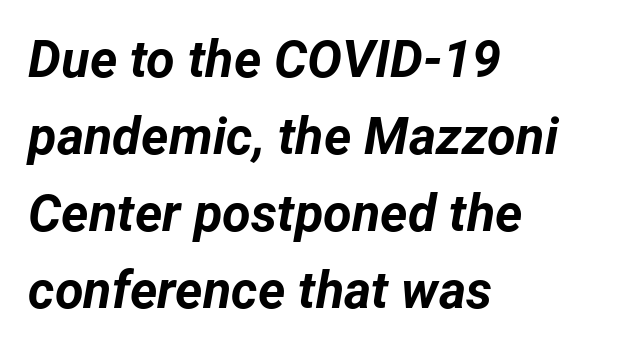
Q: Is the text bold? A: Yes.
Q: Is the text italic (slanted)? A: Yes, it leans right by about 12 degrees.
Q: Is the text underlined? A: No.
Q: How is the paragraph aligned? A: Left-aligned.
Q: Is the spacing between letters normal or unusually wide? A: Normal.
Q: Is the spacing between lines tight, normal or loose? A: Normal.
Q: Width (condensed, normal, or wide)? A: Normal.
Q: Stroke contrast? A: Low.
Q: x-height? A: Medium.
Q: Monospaced? A: No.
